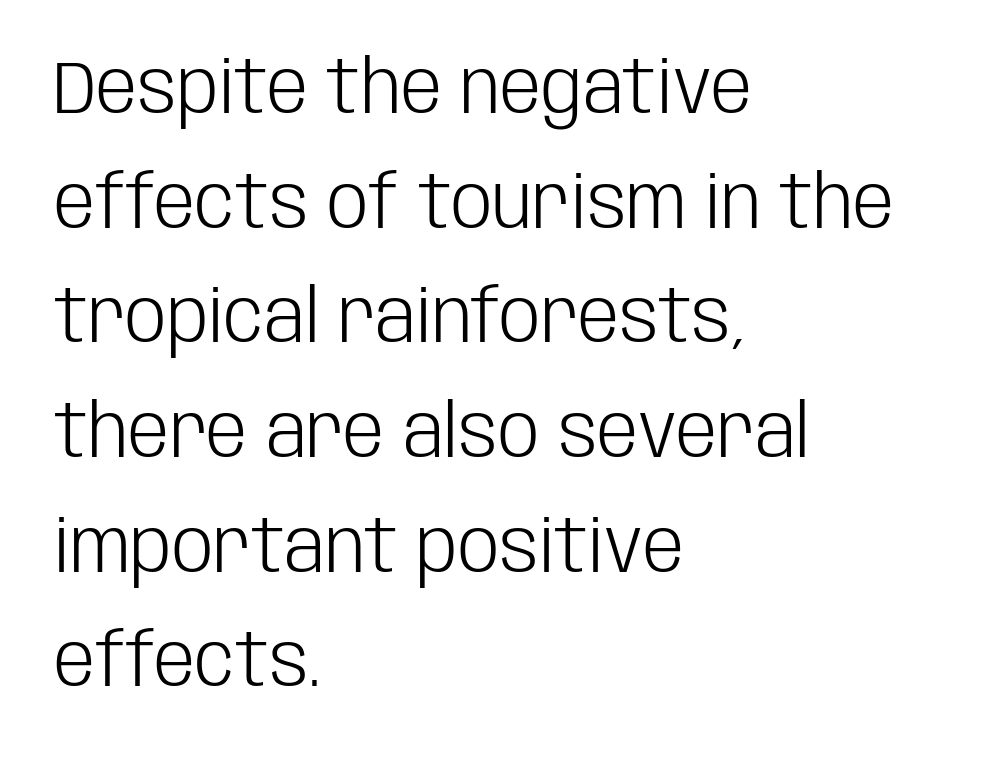
Q: Is the text bold? A: No.
Q: Is the text italic (slanted)? A: No, it is upright.
Q: Is the typeface a serif or a sans-serif typeface? A: Sans-serif.
Q: Is the text underlined? A: No.
Q: How is the paragraph aligned? A: Left-aligned.
Q: Is the spacing between letters normal or unusually wide? A: Normal.
Q: Is the spacing between lines tight, normal or loose? A: Normal.
Q: Width (condensed, normal, or wide)? A: Condensed.
Q: Stroke contrast? A: Low.
Q: x-height? A: Large.
Q: Monospaced? A: No.
